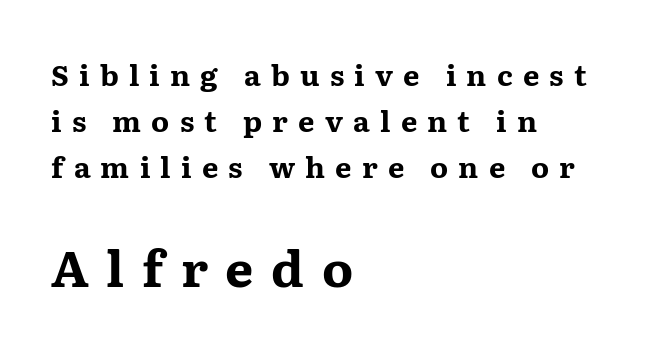
Font category for this specimen: serif. Note the varied advance widths — an 'i' is clearly narrower than an 'm'. The strokes are fattened all the way to bold. In CSS terms this would be text-align: left.
